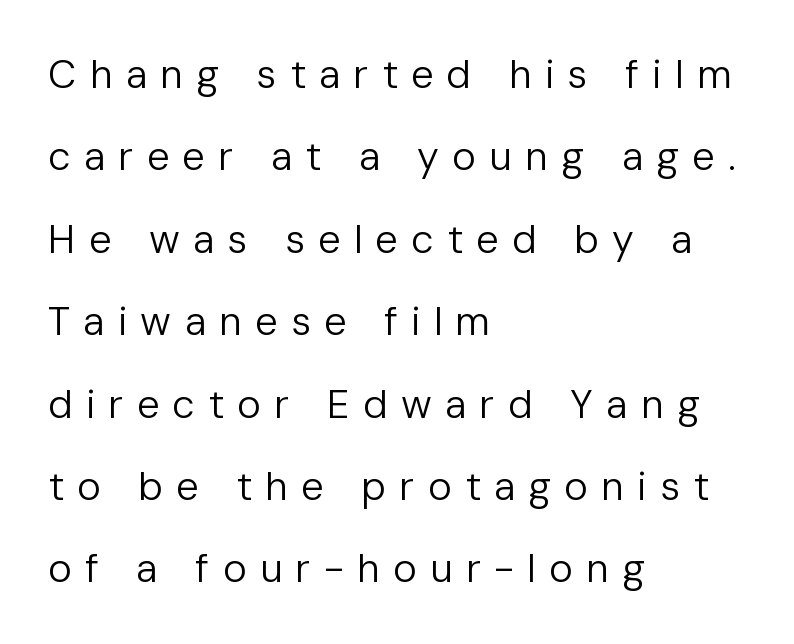
What's the leading like? Stretched, with rows far apart. Notice how the passage keeps a crisp vertical edge on the left only. Characters remain perfectly vertical along every line. The face used here is a sans, in the tradition of grotesques and geometrics. Anything drawn beneath the words? Only blank space.
